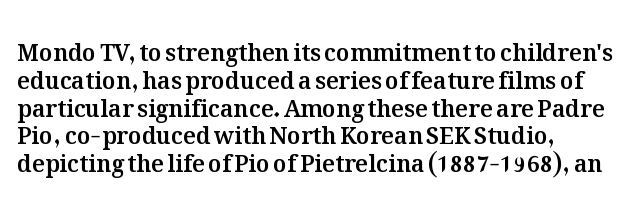
{"italic": "no", "underline": "no", "align": "left", "line_spacing_ratio": 1.21, "letter_spacing": "normal", "letter_spacing_em": 0.0, "glyph_px": 23}
